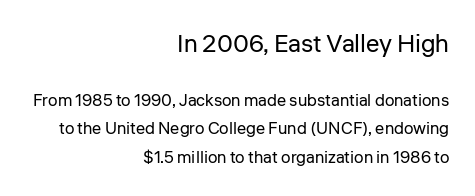
Honestly, the row spacing looks completely unremarkable. Here the glyphs are tracked normally, forming tight word shapes. Each row of text sits above clean, open space. No italicization has been applied; the sample stays upright.
